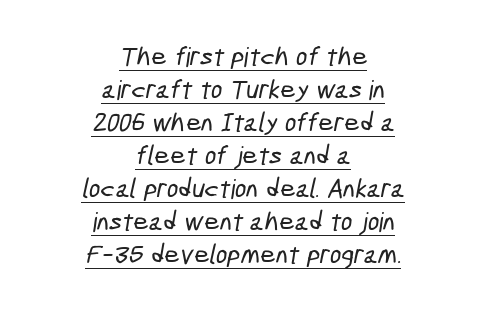
{"underline": "yes", "align": "center", "line_spacing_ratio": 1.22, "letter_spacing": "normal", "letter_spacing_em": 0.0, "glyph_px": 27}
